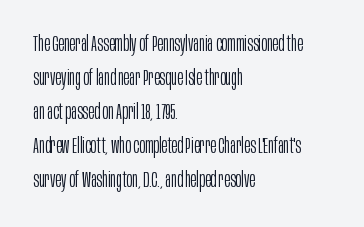
Q: Is the text bold? A: No.
Q: Is the text italic (slanted)? A: No, it is upright.
Q: Is the text underlined? A: No.
Q: How is the paragraph aligned? A: Left-aligned.
Q: Is the spacing between letters normal or unusually wide? A: Normal.
Q: Is the spacing between lines tight, normal or loose? A: Normal.
